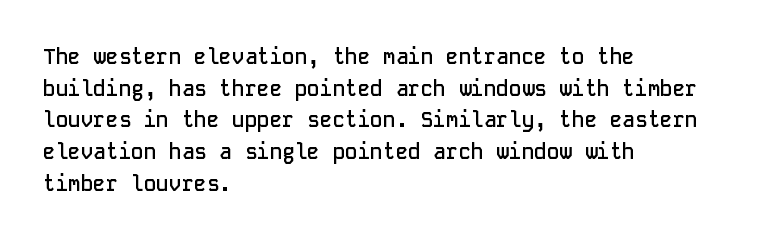
{"italic": "no", "bold": "semi", "underline": "no", "align": "left", "line_spacing": "normal", "line_spacing_ratio": 1.51, "letter_spacing": "normal", "letter_spacing_em": 0.0, "glyph_px": 21}
